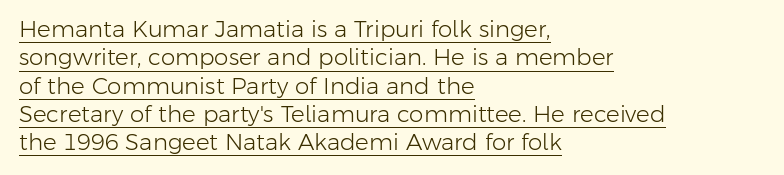
Q: Is the text bold? A: No.
Q: Is the text italic (slanted)? A: No, it is upright.
Q: Is the text underlined? A: Yes.
Q: How is the paragraph aligned? A: Left-aligned.
Q: Is the spacing between letters normal or unusually wide? A: Normal.
